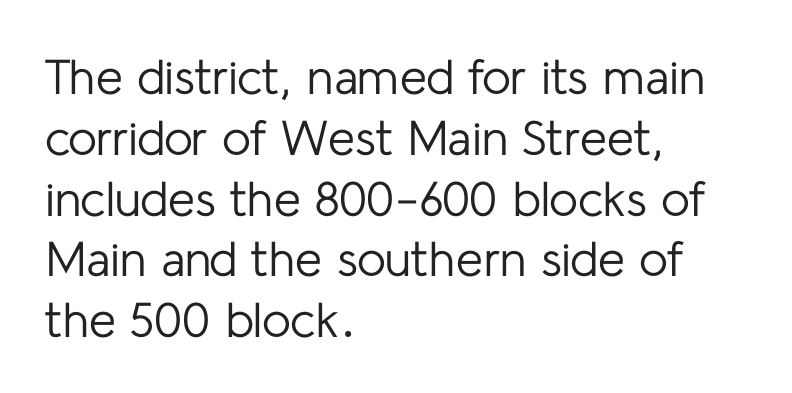
Character widths vary here, with narrow letters taking less room than wide ones. The type family on display is of the sans-serif kind. Each stroke keeps to a modest, everyday thickness or less. Visually the block forms a straight wall on the left and a jagged coastline on the right.
